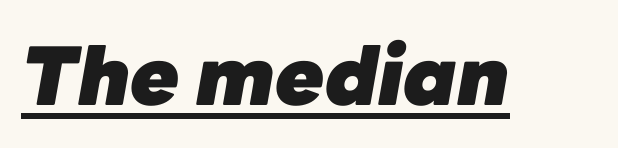
Q: Is the text bold? A: Yes.
Q: Is the text italic (slanted)? A: Yes, it leans right by about 10 degrees.
Q: Is the text underlined? A: Yes.
Q: Is the spacing between letters normal or unusually wide? A: Normal.
Q: Width (condensed, normal, or wide)? A: Normal.
Q: Stroke contrast? A: Low.
Q: x-height? A: Medium.
Q: Monospaced? A: No.
